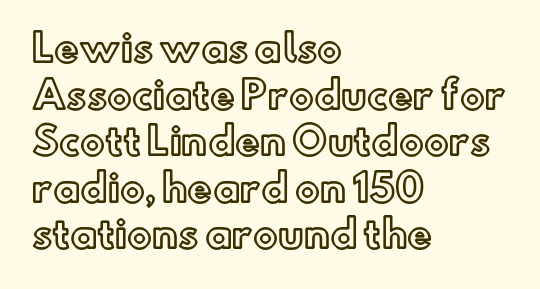
{"italic": "no", "width": "normal", "x_height": "small", "monospaced": "no", "underline": "no", "align": "left", "line_spacing": "normal", "line_spacing_ratio": 1.26, "letter_spacing": "normal", "letter_spacing_em": 0.0, "glyph_px": 37}
